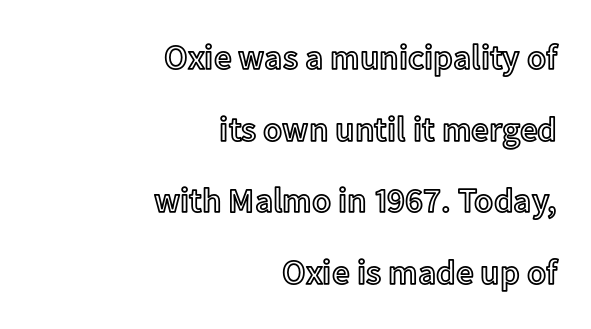
{"italic": "no", "width": "normal", "x_height": "medium", "monospaced": "no", "underline": "no", "align": "right", "line_spacing": "loose", "line_spacing_ratio": 2.05, "letter_spacing": "normal", "letter_spacing_em": 0.0, "glyph_px": 35}
